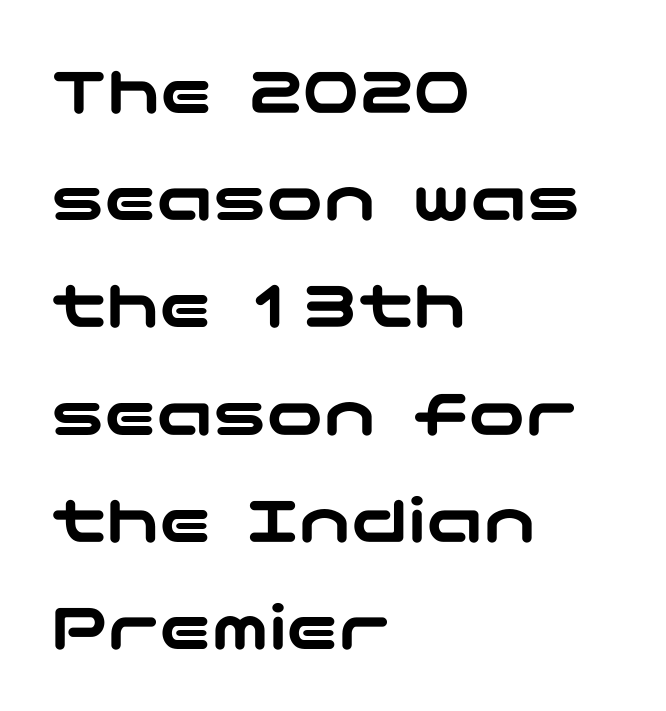
The image shows 71 px wide sans-serif type, upright; set left-aligned, normal line spacing (1.51x), normal letter spacing, not underlined; low stroke contrast and a medium x-height.
